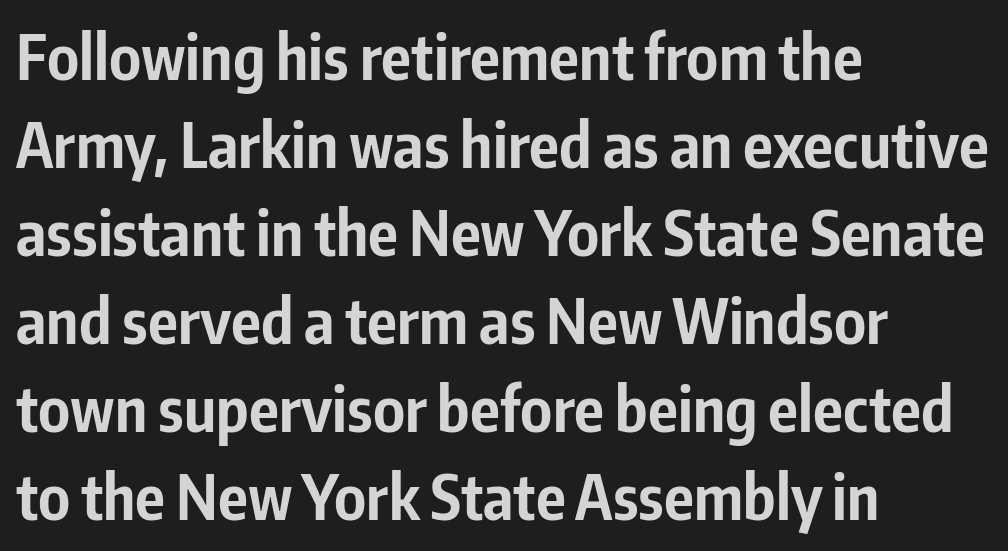
{"serif": "no", "italic": "no", "bold": "yes", "weight": "bold", "width": "condensed", "stroke_contrast": "low", "x_height": "medium", "monospaced": "no", "underline": "no", "align": "left", "line_spacing": "normal", "line_spacing_ratio": 1.42, "letter_spacing": "normal", "letter_spacing_em": 0.0, "glyph_px": 62}
